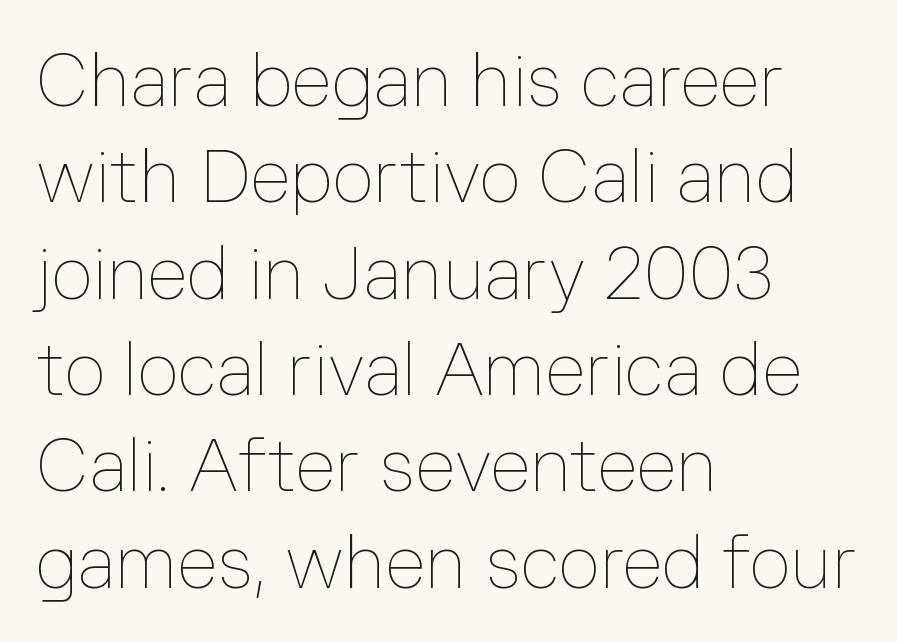
The image shows 73 px thin type, upright; set left-aligned, normal line spacing (1.32x), normal letter spacing, not underlined; low stroke contrast and a medium x-height.
